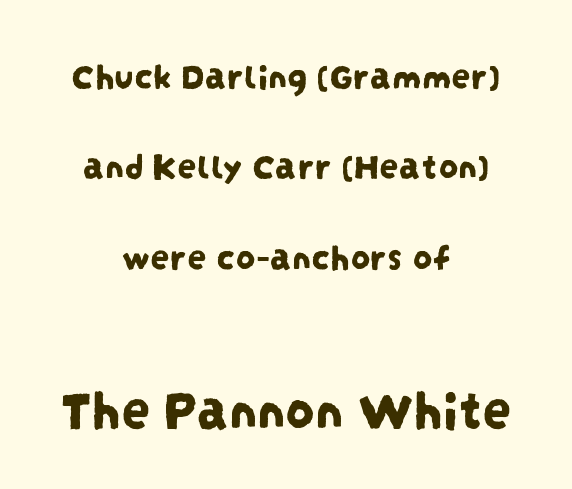
Q: Is the typeface a serif or a sans-serif typeface? A: Sans-serif.
Q: Is the text underlined? A: No.
Q: How is the paragraph aligned? A: Centered.
Q: Is the spacing between letters normal or unusually wide? A: Normal.
Q: Is the spacing between lines tight, normal or loose? A: Loose.
Q: Which block of text is set in a larger size, the first (top) or the second (bottom)? A: The second (bottom) one.
Q: Width (condensed, normal, or wide)? A: Condensed.
Q: Stroke contrast? A: Low.
Q: x-height? A: Large.
Q: Monospaced? A: No.
